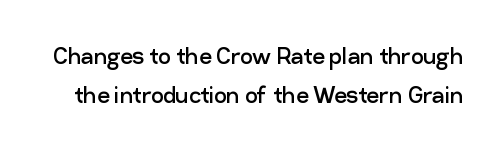
Q: Is the text bold? A: No.
Q: Is the text italic (slanted)? A: No, it is upright.
Q: Is the typeface a serif or a sans-serif typeface? A: Sans-serif.
Q: Is the text underlined? A: No.
Q: Is the spacing between letters normal or unusually wide? A: Normal.
Q: Is the spacing between lines tight, normal or loose? A: Normal.
Q: Width (condensed, normal, or wide)? A: Normal.
Q: Stroke contrast? A: Low.
Q: x-height? A: Medium.
Q: Monospaced? A: No.
